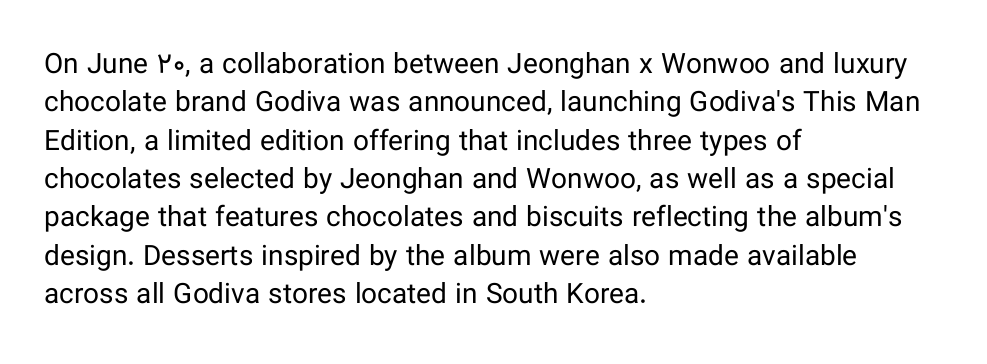
Q: Is the text bold? A: No.
Q: Is the text italic (slanted)? A: No, it is upright.
Q: Is the typeface a serif or a sans-serif typeface? A: Sans-serif.
Q: Is the text underlined? A: No.
Q: How is the paragraph aligned? A: Left-aligned.
Q: Is the spacing between letters normal or unusually wide? A: Normal.
Q: Is the spacing between lines tight, normal or loose? A: Normal.
Q: Width (condensed, normal, or wide)? A: Normal.
Q: Stroke contrast? A: Low.
Q: x-height? A: Medium.
Q: Monospaced? A: No.
